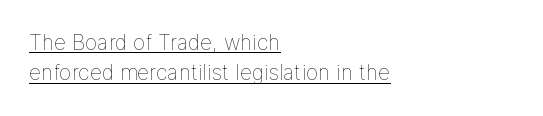
In CSS terms this would be text-align: left. Successive baselines arrive at the customary interval. Tracking value appears to be zero — textbook default spacing. The rendered words wear a rule along their underside. A typesetter would mark this as roman, not italic.
